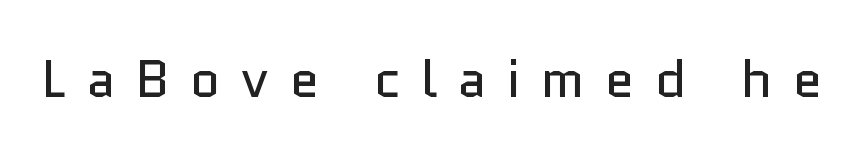
Q: Is the text bold? A: No.
Q: Is the text italic (slanted)? A: No, it is upright.
Q: Is the typeface a serif or a sans-serif typeface? A: Sans-serif.
Q: Is the text underlined? A: No.
Q: Is the spacing between letters normal or unusually wide? A: Unusually wide.
Q: Width (condensed, normal, or wide)? A: Normal.
Q: Stroke contrast? A: Low.
Q: x-height? A: Medium.
Q: Monospaced? A: No.
